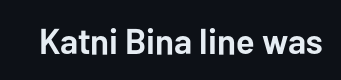
{"serif": "no", "italic": "no", "bold": "yes", "weight": "semibold", "width": "normal", "stroke_contrast": "low", "x_height": "medium", "monospaced": "no", "underline": "no", "letter_spacing": "normal", "letter_spacing_em": 0.0, "glyph_px": 36}
